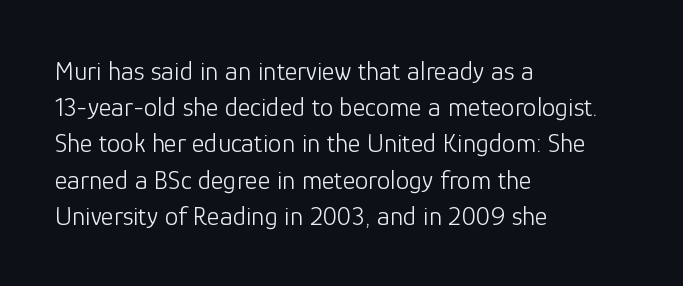
Q: Is the text bold? A: No.
Q: Is the text italic (slanted)? A: No, it is upright.
Q: Is the text underlined? A: No.
Q: How is the paragraph aligned? A: Left-aligned.
Q: Is the spacing between letters normal or unusually wide? A: Normal.
Q: Is the spacing between lines tight, normal or loose? A: Normal.
